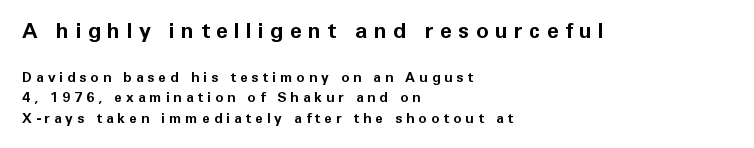
Q: Is the text bold? A: Yes.
Q: Is the text italic (slanted)? A: No, it is upright.
Q: Is the text underlined? A: No.
Q: How is the paragraph aligned? A: Left-aligned.
Q: Is the spacing between letters normal or unusually wide? A: Unusually wide.
Q: Is the spacing between lines tight, normal or loose? A: Normal.
Q: Which block of text is set in a larger size, the first (top) or the second (bottom)? A: The first (top) one.
